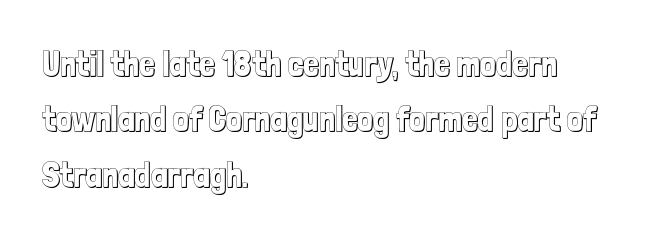
{"italic": "no", "width": "condensed", "x_height": "medium", "monospaced": "no", "underline": "no", "align": "left", "line_spacing": "normal", "line_spacing_ratio": 1.58, "letter_spacing": "normal", "letter_spacing_em": 0.0, "glyph_px": 35}
